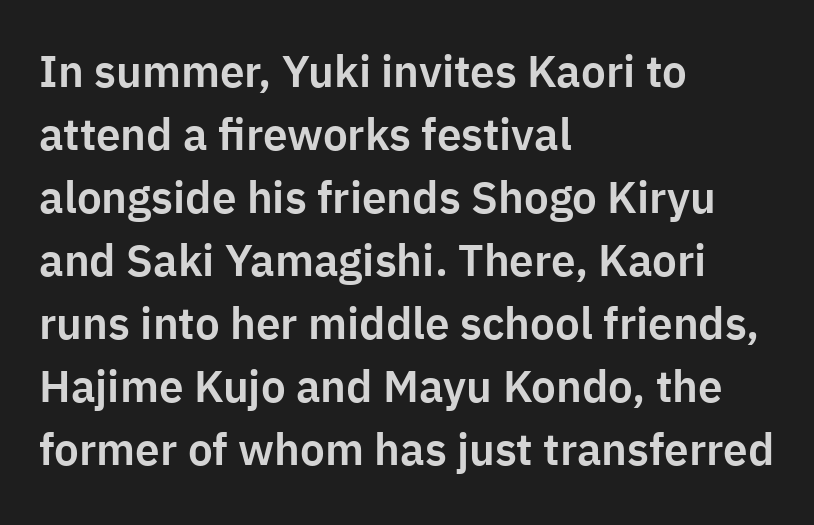
{"serif": "no", "italic": "no", "width": "normal", "stroke_contrast": "low", "x_height": "medium", "monospaced": "no", "underline": "no", "align": "left", "line_spacing": "normal", "line_spacing_ratio": 1.43, "letter_spacing": "normal", "letter_spacing_em": 0.0, "glyph_px": 44}
